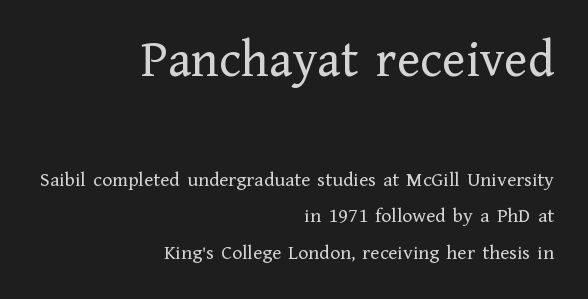
{"serif": "yes", "italic": "no", "bold": "no", "weight": "regular", "width": "normal", "stroke_contrast": "low", "x_height": "medium", "monospaced": "no", "underline": "no", "align": "right", "line_spacing_ratio": 1.74, "letter_spacing": "normal", "letter_spacing_em": 0.0, "larger_block": "first", "size_ratio": 2.52, "glyph_px": 53}
